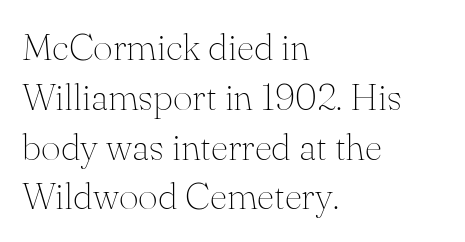
The image shows 38 px thin serif type, upright; set left-aligned, normal line spacing (1.31x), normal letter spacing, not underlined; medium stroke contrast and a small x-height.
